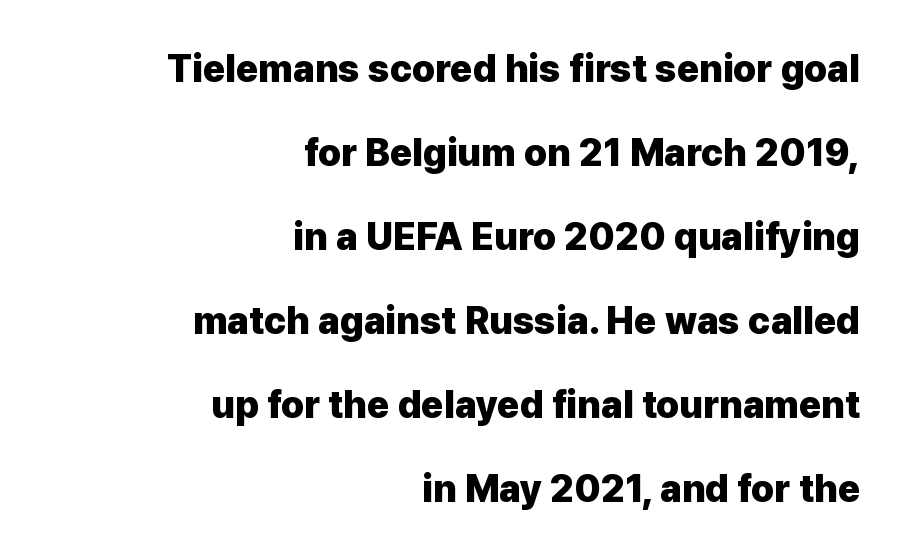
The rendering uses natural spacing where letterforms have individual widths. Nope, not italic — everything's standing straight. One-word summary of the alignment: right. Summary of vertical rhythm: relaxed, with wide interline spacing. To sum up the face: it is a sans, with no serifs.
